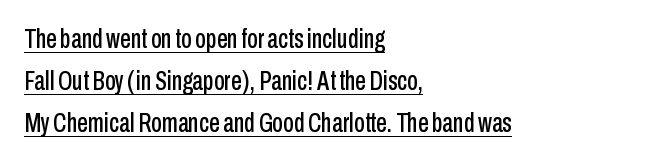
Q: Is the text italic (slanted)? A: No, it is upright.
Q: Is the text underlined? A: Yes.
Q: How is the paragraph aligned? A: Left-aligned.
Q: Is the spacing between letters normal or unusually wide? A: Normal.
Q: Is the spacing between lines tight, normal or loose? A: Normal.
